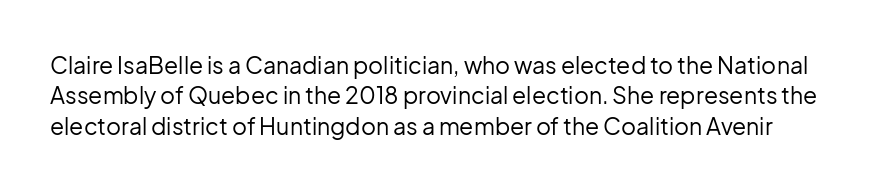
{"italic": "no", "bold": "no", "underline": "no", "line_spacing": "normal", "line_spacing_ratio": 1.32, "letter_spacing": "normal", "letter_spacing_em": 0.0, "glyph_px": 23}
